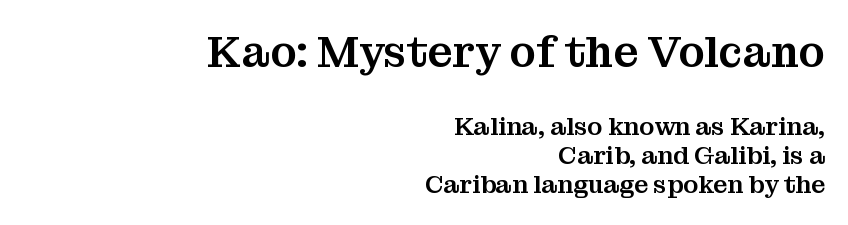
{"serif": "yes", "italic": "no", "width": "normal", "stroke_contrast": "medium", "x_height": "medium", "monospaced": "no", "underline": "no", "align": "right", "line_spacing_ratio": 1.17, "letter_spacing": "normal", "letter_spacing_em": 0.0, "larger_block": "first", "size_ratio": 1.76, "glyph_px": 44}
